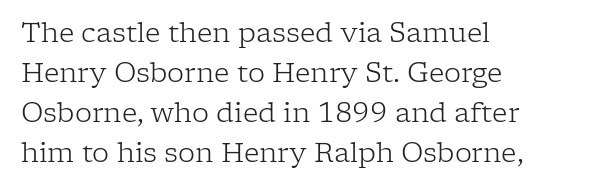
{"italic": "no", "bold": "no", "underline": "no", "align": "left", "line_spacing": "normal", "line_spacing_ratio": 1.48, "letter_spacing": "normal", "letter_spacing_em": 0.0, "glyph_px": 27}
